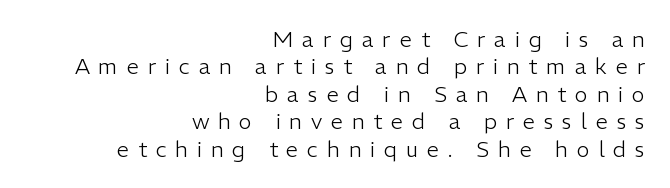
Q: Is the text bold? A: No.
Q: Is the text italic (slanted)? A: No, it is upright.
Q: Is the text underlined? A: No.
Q: How is the paragraph aligned? A: Right-aligned.
Q: Is the spacing between letters normal or unusually wide? A: Unusually wide.
Q: Is the spacing between lines tight, normal or loose? A: Normal.
